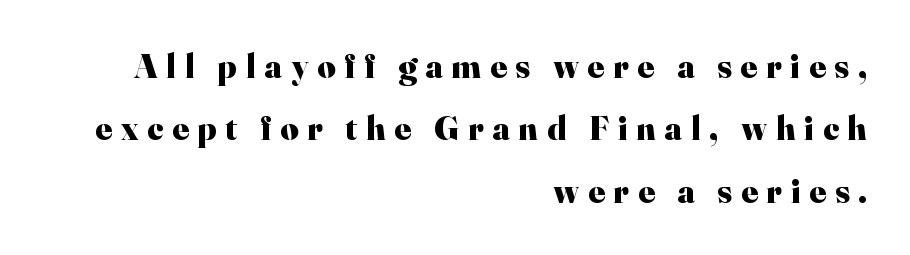
Q: Is the text bold? A: Yes.
Q: Is the text italic (slanted)? A: No, it is upright.
Q: Is the typeface a serif or a sans-serif typeface? A: Serif.
Q: Is the text underlined? A: No.
Q: How is the paragraph aligned? A: Right-aligned.
Q: Is the spacing between letters normal or unusually wide? A: Unusually wide.
Q: Width (condensed, normal, or wide)? A: Normal.
Q: Stroke contrast? A: High.
Q: x-height? A: Small.
Q: Monospaced? A: No.
